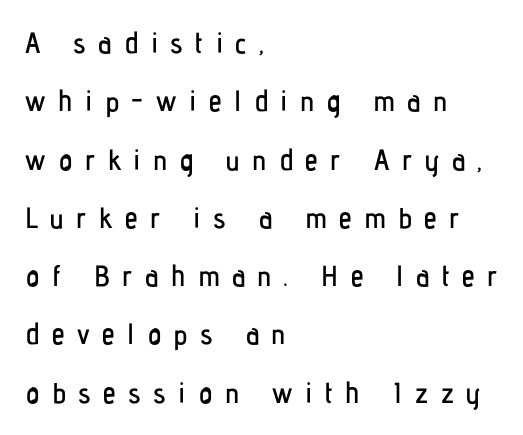
The image shows 29 px condensed sans-serif type, upright; set left-aligned, loose line spacing (2.01x), unusually wide letter spacing (+0.43 em), not underlined; low stroke contrast and a medium x-height.
